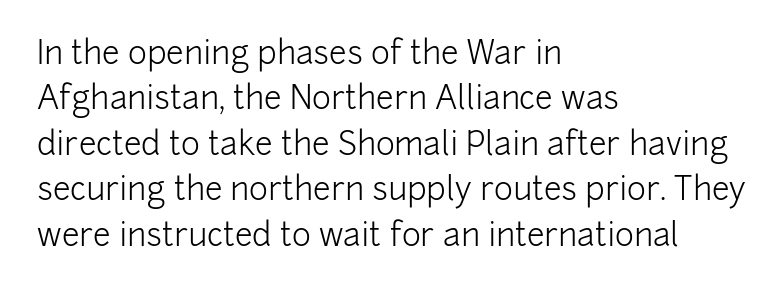
Q: Is the text bold? A: No.
Q: Is the text italic (slanted)? A: No, it is upright.
Q: Is the typeface a serif or a sans-serif typeface? A: Sans-serif.
Q: Is the text underlined? A: No.
Q: How is the paragraph aligned? A: Left-aligned.
Q: Is the spacing between letters normal or unusually wide? A: Normal.
Q: Is the spacing between lines tight, normal or loose? A: Normal.
Q: Width (condensed, normal, or wide)? A: Normal.
Q: Stroke contrast? A: Low.
Q: x-height? A: Medium.
Q: Monospaced? A: No.
